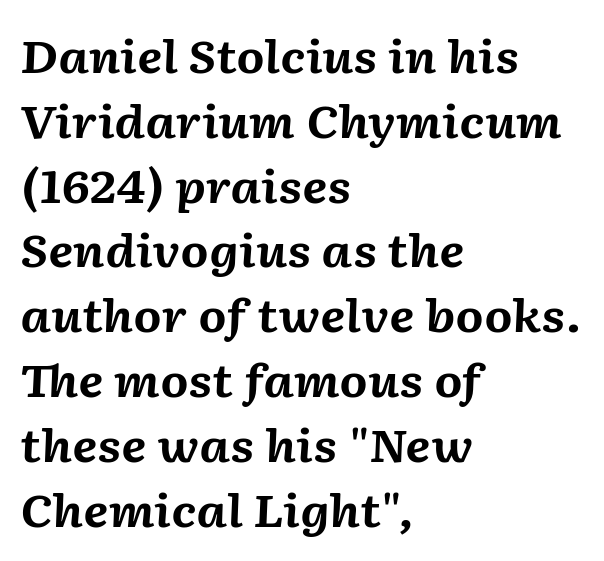
{"italic": "yes", "lean": "right", "slant_degrees": 2, "bold": "yes", "weight": "bold", "width": "normal", "stroke_contrast": "medium", "x_height": "medium", "monospaced": "no", "underline": "no", "align": "left", "line_spacing": "normal", "line_spacing_ratio": 1.44, "letter_spacing": "normal", "letter_spacing_em": 0.0, "glyph_px": 45}
